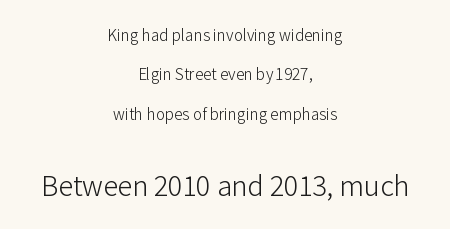
Character widths vary here, with narrow letters taking less room than wide ones. Nothing heavy about these letters — not bold at all. Two sizes are in play, and the larger belongs to the second block. Letters rest on an invisible, unmarked baseline. Horizontally, the lines are justified to the midpoint only.
